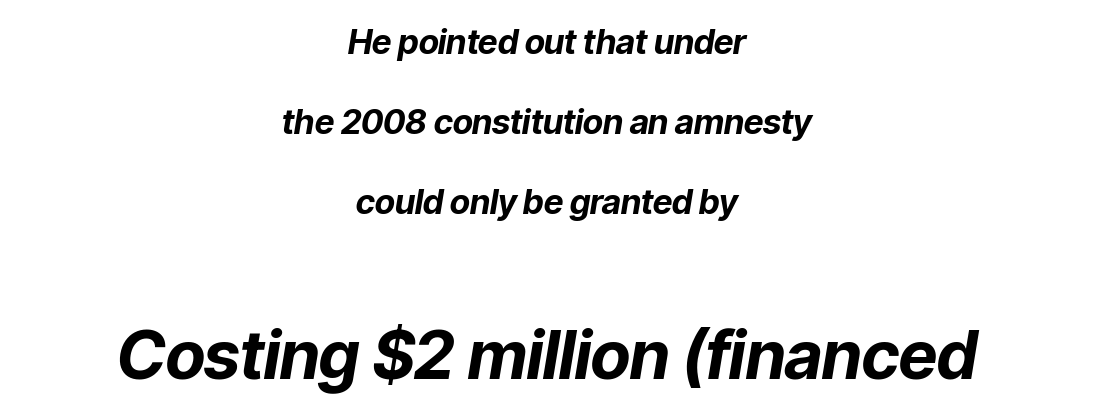
The image shows 67 px bold type, italic (leaning right); set centered, loose line spacing (2.35x), normal letter spacing, not underlined; the second (bottom) block is 1.97x larger; low stroke contrast and a medium x-height.
